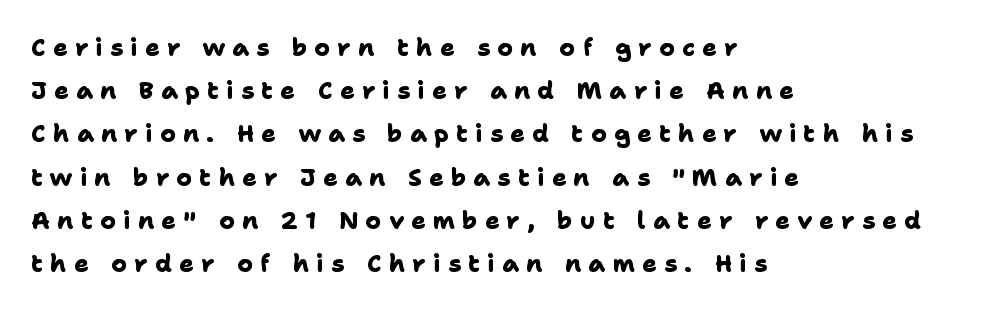
Set as a true bold cut, around the 700 mark. The letters are spread apart with noticeably loose tracking. Beneath every word, the page is bare. The lines are quadded left.
